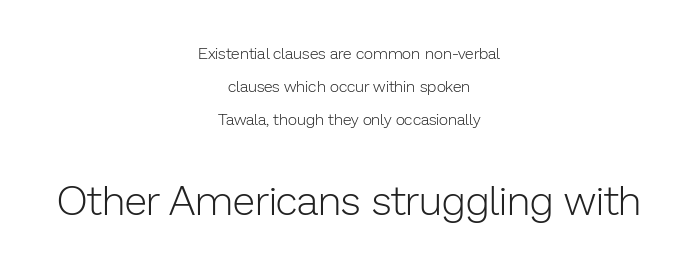
The image shows 41 px light sans-serif type, upright; set centered, loose line spacing (2.05x), normal letter spacing, not underlined; the second (bottom) block is 2.56x larger; low stroke contrast and a medium x-height.
